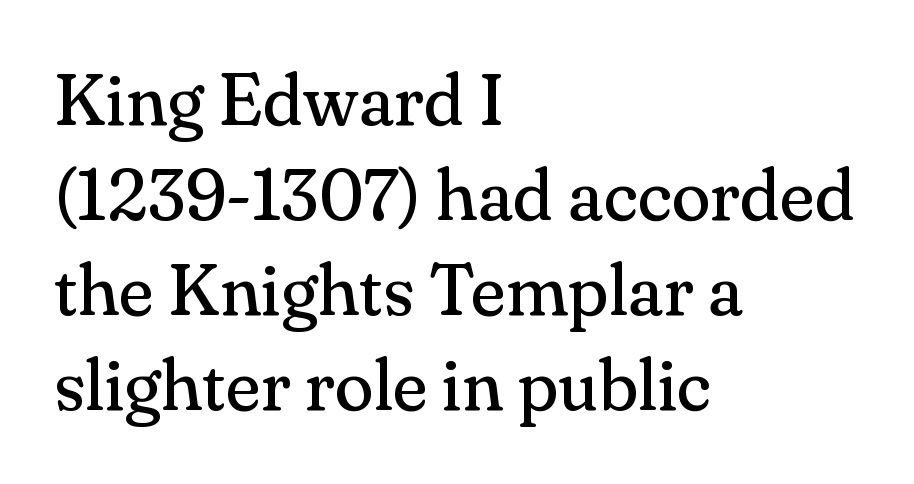
{"serif": "yes", "italic": "no", "bold": "no", "weight": "regular", "width": "normal", "stroke_contrast": "medium", "x_height": "small", "monospaced": "no", "underline": "no", "align": "left", "line_spacing": "normal", "line_spacing_ratio": 1.32, "letter_spacing": "normal", "letter_spacing_em": 0.0, "glyph_px": 72}
